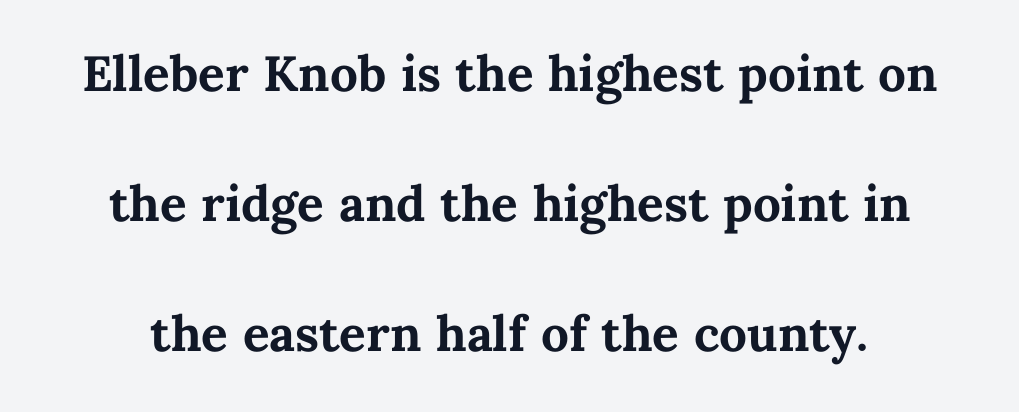
{"italic": "no", "bold": "yes", "weight": "semibold", "width": "normal", "stroke_contrast": "medium", "x_height": "medium", "monospaced": "no", "underline": "no", "align": "center", "line_spacing": "loose", "line_spacing_ratio": 1.97, "letter_spacing": "normal", "letter_spacing_em": 0.0, "glyph_px": 66}
